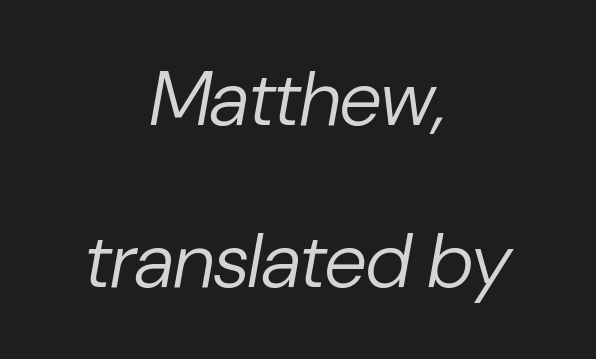
{"italic": "yes", "lean": "right", "slant_degrees": 10, "bold": "no", "weight": "regular", "width": "normal", "stroke_contrast": "low", "x_height": "medium", "monospaced": "no", "underline": "no", "align": "center", "line_spacing": "loose", "line_spacing_ratio": 2.1, "letter_spacing": "normal", "letter_spacing_em": 0.0, "glyph_px": 77}
